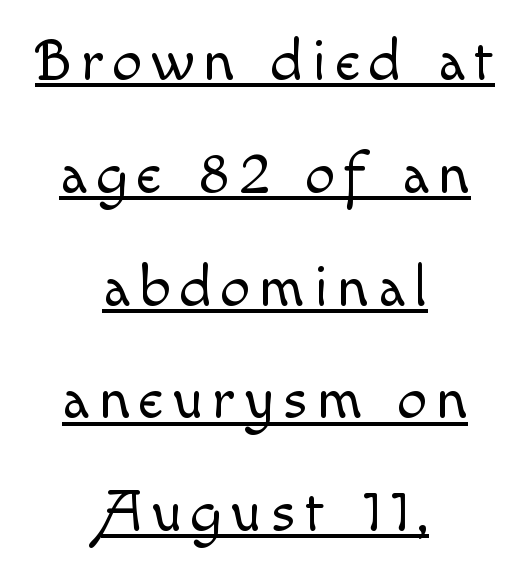
The image shows 60 px light type, upright; set centered, line spacing 1.88x, underlined; a small x-height.
